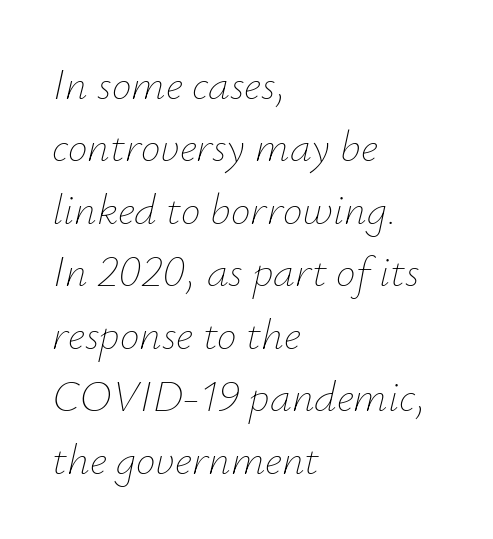
Italic: yes, the glyphs are oblique. This sample uses plain, unmodified letter spacing. Stroke thickness stays within the range of a standard reading face or lighter. Visually the block forms a straight wall on the left and a jagged coastline on the right. Lines of text with bare space underneath. Here the designer chose a conventional face with non-uniform glyph widths.
